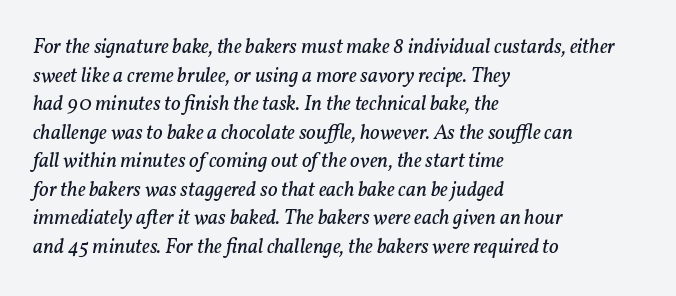
The image shows 21 px text type, italic (leaning right); set left-aligned, normal line spacing (1.36x), normal letter spacing, not underlined.
